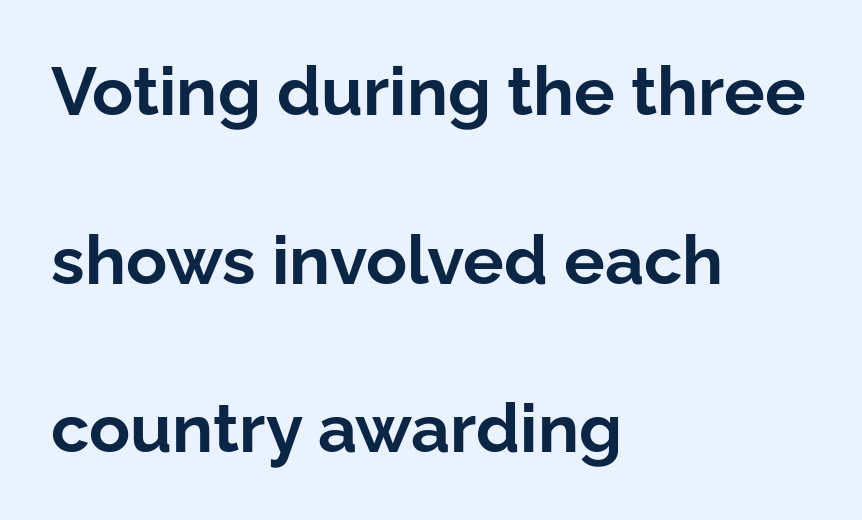
{"serif": "no", "italic": "no", "bold": "yes", "weight": "bold", "width": "normal", "stroke_contrast": "low", "x_height": "medium", "monospaced": "no", "underline": "no", "align": "left", "line_spacing": "loose", "line_spacing_ratio": 2.48, "letter_spacing": "normal", "letter_spacing_em": 0.0, "glyph_px": 68}
